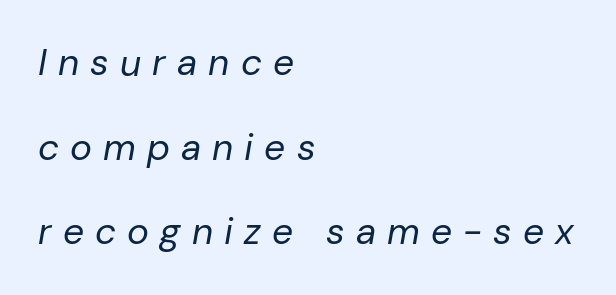
The image shows 37 px regular-weight type, italic (leaning right); set left-aligned, loose line spacing (2.29x), unusually wide letter spacing (+0.3 em), not underlined; low stroke contrast and a medium x-height.
